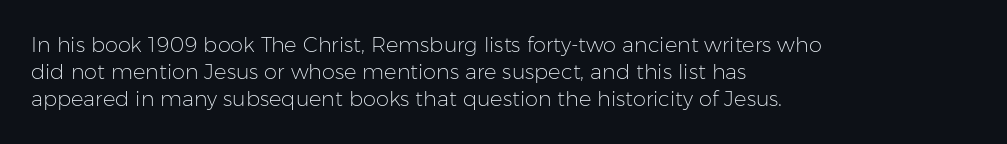
The passage shown is not underscored anywhere. Summary of vertical rhythm: regular, with standard interline spacing. The rag falls on the right side of this text block. Notice how the stems are strictly vertical — no italics here. Vertical stems look standard width or narrower in stroke.
